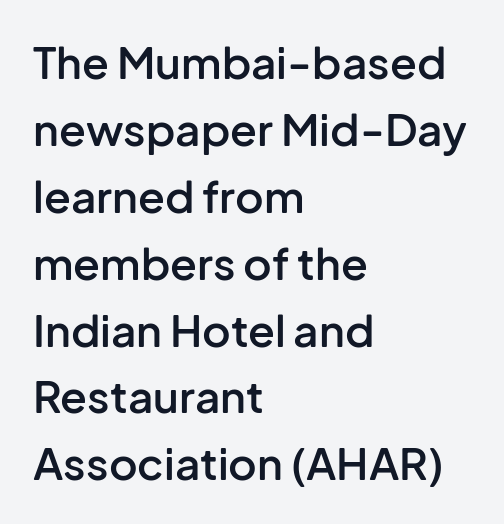
Q: Is the text bold? A: Semi-bold.
Q: Is the text italic (slanted)? A: No, it is upright.
Q: Is the typeface a serif or a sans-serif typeface? A: Sans-serif.
Q: Is the text underlined? A: No.
Q: How is the paragraph aligned? A: Left-aligned.
Q: Is the spacing between letters normal or unusually wide? A: Normal.
Q: Is the spacing between lines tight, normal or loose? A: Normal.
Q: Width (condensed, normal, or wide)? A: Normal.
Q: Stroke contrast? A: Low.
Q: x-height? A: Medium.
Q: Monospaced? A: No.
